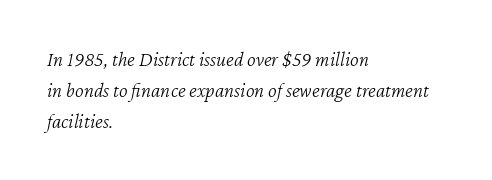
Q: Is the text bold? A: No.
Q: Is the text italic (slanted)? A: Yes, it leans right by about 12 degrees.
Q: Is the text underlined? A: No.
Q: How is the paragraph aligned? A: Left-aligned.
Q: Is the spacing between letters normal or unusually wide? A: Normal.
Q: Is the spacing between lines tight, normal or loose? A: Normal.
